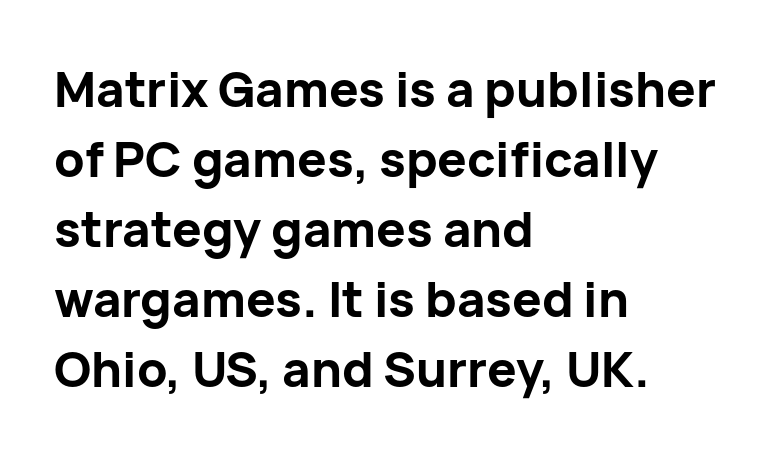
The rendering uses natural spacing where letterforms have individual widths. Is this a sans? Yes — the strokes have no serifs. In terms of posture, this sample is upright. The ragged edge is on the right, which tells us the setting is flush left. Here the glyphs are tracked normally, forming tight word shapes.
